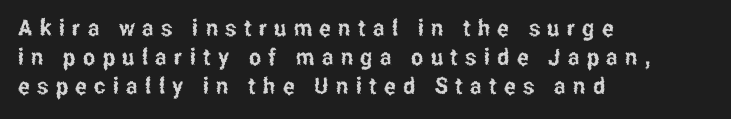
{"italic": "no", "underline": "no", "align": "left", "line_spacing": "normal", "line_spacing_ratio": 1.27, "letter_spacing": "wide", "letter_spacing_em": 0.32, "glyph_px": 23}
